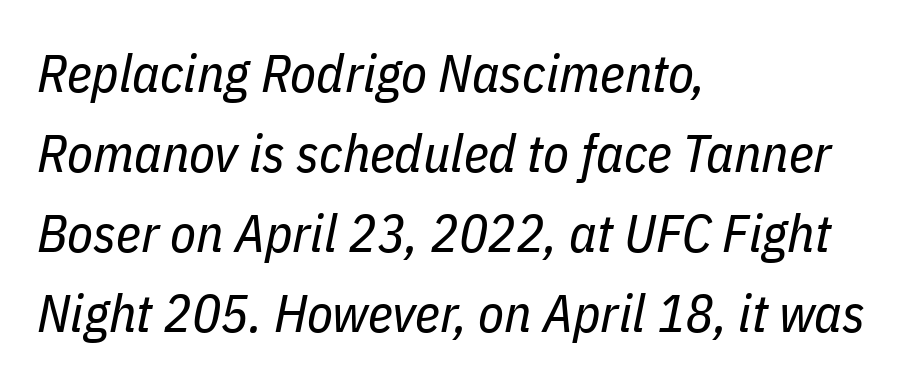
{"italic": "yes", "lean": "right", "slant_degrees": 11, "bold": "no", "weight": "regular", "width": "condensed", "stroke_contrast": "low", "x_height": "medium", "monospaced": "no", "underline": "no", "align": "left", "line_spacing": "normal", "line_spacing_ratio": 1.51, "letter_spacing": "normal", "letter_spacing_em": 0.0, "glyph_px": 53}
